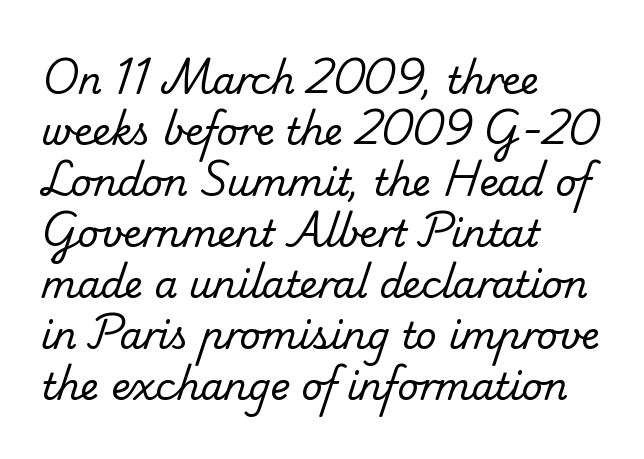
The image shows 37 px regular-weight serif type; set left-aligned, normal line spacing (1.38x), normal letter spacing, not underlined; low stroke contrast and a small x-height.
